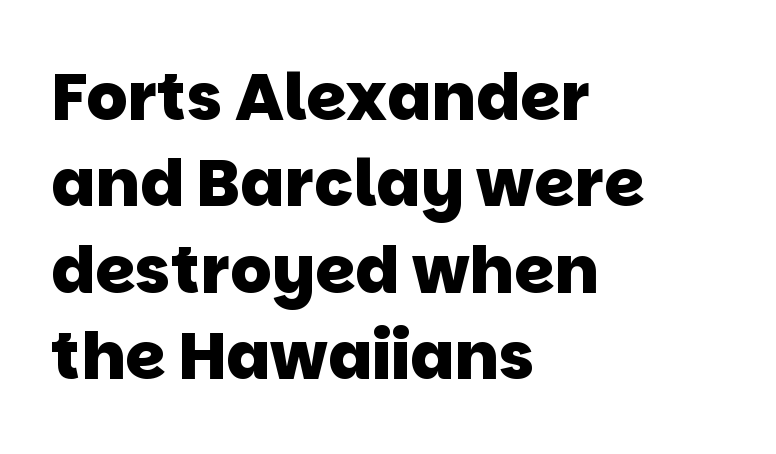
Q: Is the text bold? A: Yes.
Q: Is the typeface a serif or a sans-serif typeface? A: Sans-serif.
Q: Is the text underlined? A: No.
Q: How is the paragraph aligned? A: Left-aligned.
Q: Is the spacing between letters normal or unusually wide? A: Normal.
Q: Is the spacing between lines tight, normal or loose? A: Normal.
Q: Width (condensed, normal, or wide)? A: Normal.
Q: Stroke contrast? A: Low.
Q: x-height? A: Large.
Q: Monospaced? A: No.
